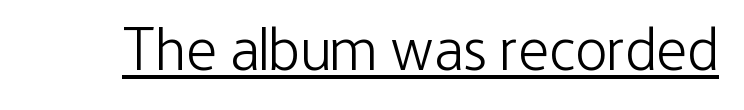
{"serif": "no", "italic": "no", "bold": "no", "weight": "light", "width": "condensed", "stroke_contrast": "low", "x_height": "medium", "monospaced": "no", "underline": "yes", "letter_spacing": "normal", "letter_spacing_em": 0.0, "glyph_px": 60}
